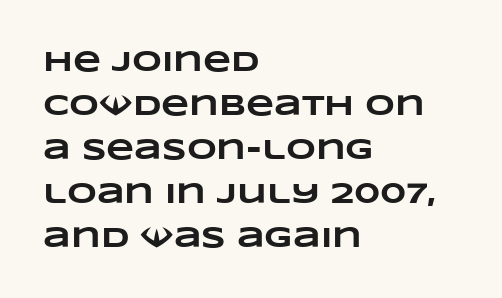
The image shows 29 px heavy, wide type; set left-aligned, normal line spacing (1.52x), normal letter spacing, not underlined; low stroke contrast and a large x-height.
